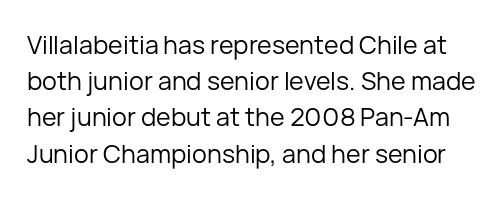
Q: Is the text bold? A: No.
Q: Is the text italic (slanted)? A: No, it is upright.
Q: Is the text underlined? A: No.
Q: Is the spacing between letters normal or unusually wide? A: Normal.
Q: Is the spacing between lines tight, normal or loose? A: Normal.
